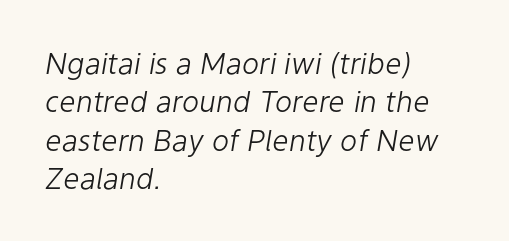
The image shows 29 px light type, italic (leaning right); set left-aligned, normal line spacing (1.32x), normal letter spacing, not underlined; low stroke contrast and a medium x-height.
